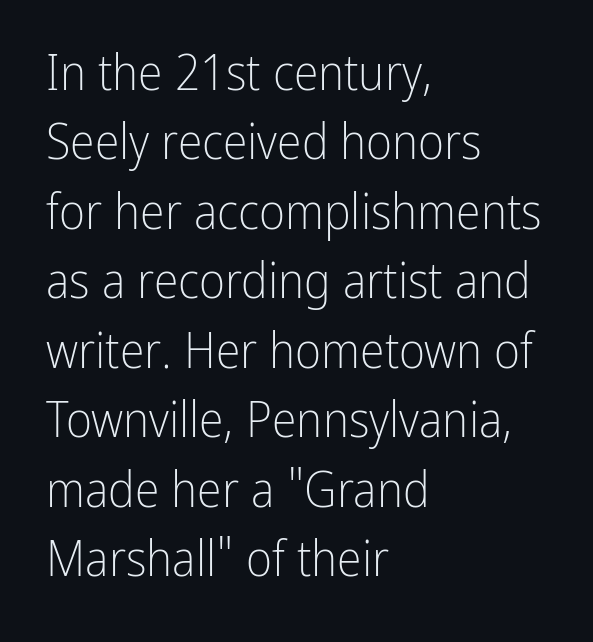
{"serif": "no", "italic": "no", "bold": "no", "weight": "light", "width": "condensed", "stroke_contrast": "low", "x_height": "medium", "monospaced": "no", "underline": "no", "align": "left", "line_spacing": "normal", "line_spacing_ratio": 1.39, "letter_spacing": "normal", "letter_spacing_em": 0.0, "glyph_px": 50}
